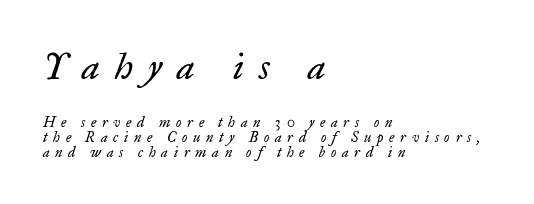
Looking at the ascenders, they clearly lean. Old-style or modern, the face here clearly has serifs. Caption: expanded tracking, letters set apart. This sample is left-justified, so line endings fall wherever the words run out. Rows of type sit shoulder to shoulder in the vertical direction.
